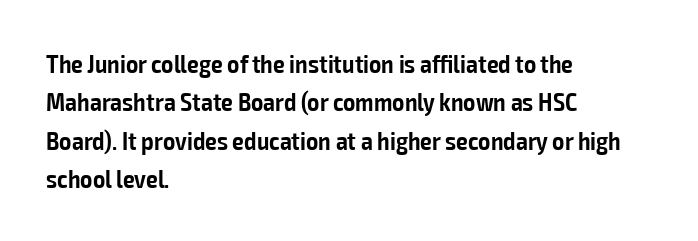
{"italic": "no", "bold": "semi", "underline": "no", "align": "left", "line_spacing": "normal", "line_spacing_ratio": 1.48, "letter_spacing": "normal", "letter_spacing_em": 0.0, "glyph_px": 26}
